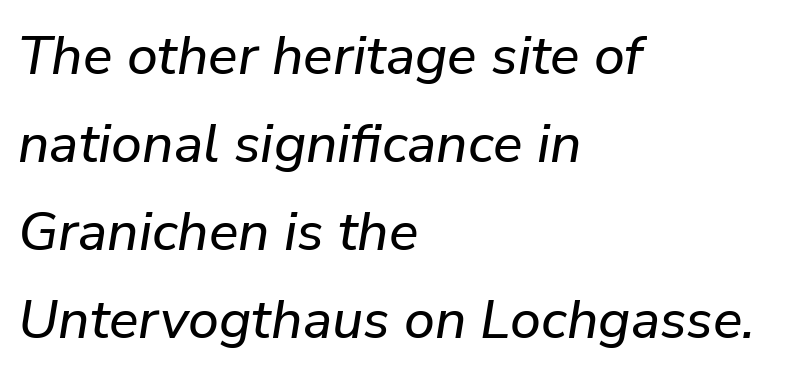
Quick note: italic. The glyphs are unaccompanied by any horizontal stroke below them. Think of a printed novel: that variable character pitch is what you see here. Tracking value appears to be zero — textbook default spacing.
